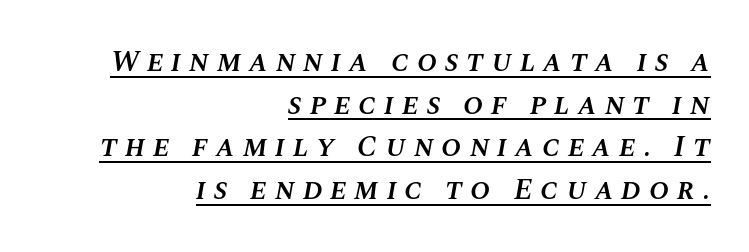
{"italic": "yes", "lean": "right", "slant_degrees": 10, "bold": "semi", "weight": "semibold", "width": "normal", "stroke_contrast": "medium", "x_height": "large", "monospaced": "no", "underline": "yes", "align": "right", "line_spacing": "normal", "line_spacing_ratio": 1.42, "letter_spacing": "wide", "letter_spacing_em": 0.26, "glyph_px": 30}
